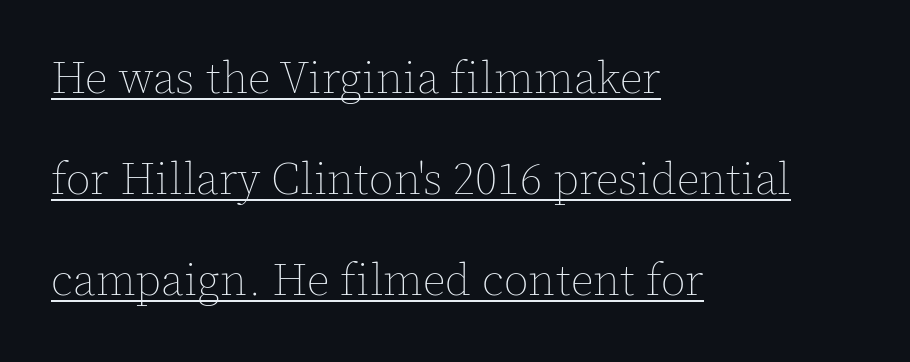
The image shows 45 px thin type, upright; set left-aligned, loose line spacing (2.24x), normal letter spacing, underlined; a medium x-height.
